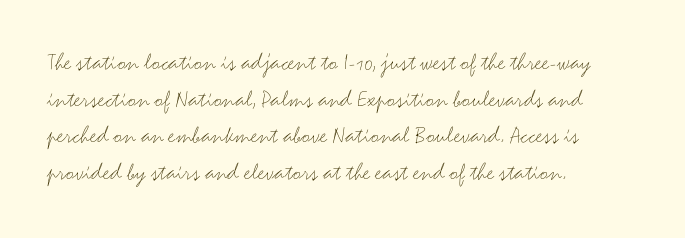
The image shows 25 px text type; set left-aligned, normal line spacing (1.47x), normal letter spacing, not underlined.
